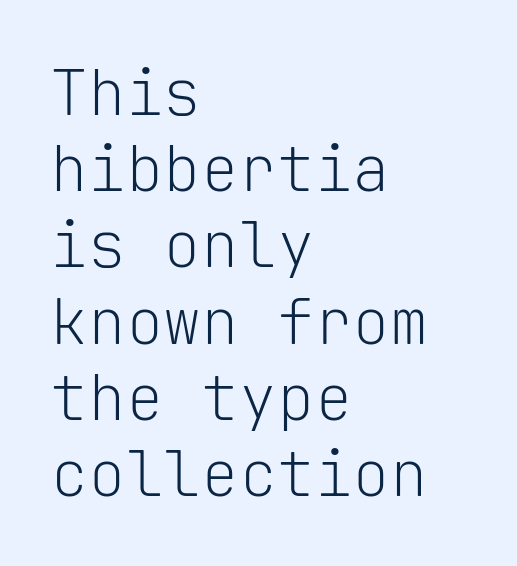
{"serif": "no", "italic": "no", "bold": "no", "weight": "light", "width": "normal", "stroke_contrast": "low", "x_height": "medium", "monospaced": "yes", "underline": "no", "align": "left", "line_spacing_ratio": 1.21, "letter_spacing": "normal", "letter_spacing_em": 0.0, "glyph_px": 63}
